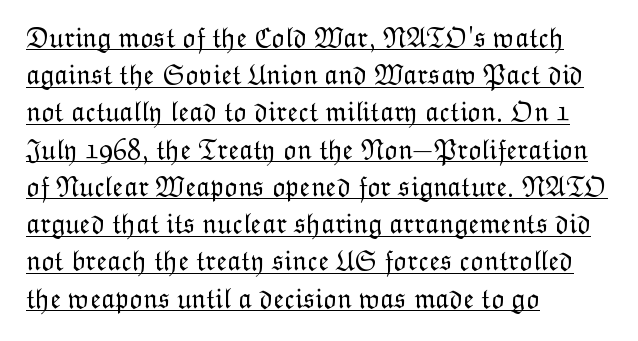
The image shows 28 px light type, upright; set left-aligned, normal line spacing (1.33x), normal letter spacing, underlined; low stroke contrast and a medium x-height.
